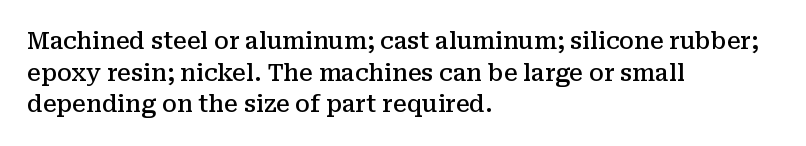
Ordinary non-slanted type is in use. This sample is left-justified, so line endings fall wherever the words run out. The letters sit at their default tracking, neither squeezed nor spread. Descenders are the only things crossing below the line.
